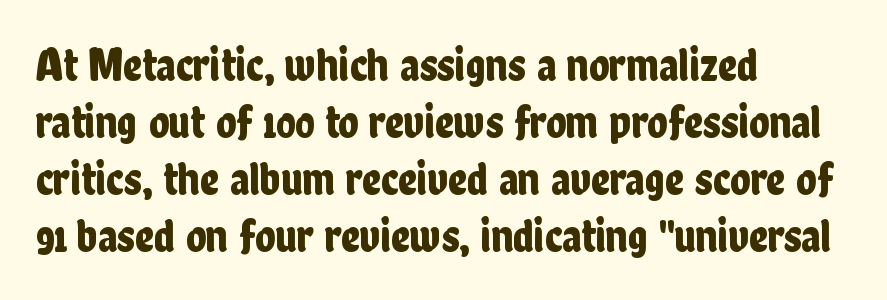
Q: Is the text italic (slanted)? A: No, it is upright.
Q: Is the typeface a serif or a sans-serif typeface? A: Sans-serif.
Q: Is the text underlined? A: No.
Q: How is the paragraph aligned? A: Left-aligned.
Q: Is the spacing between letters normal or unusually wide? A: Normal.
Q: Width (condensed, normal, or wide)? A: Condensed.
Q: Stroke contrast? A: Low.
Q: x-height? A: Medium.
Q: Monospaced? A: No.
